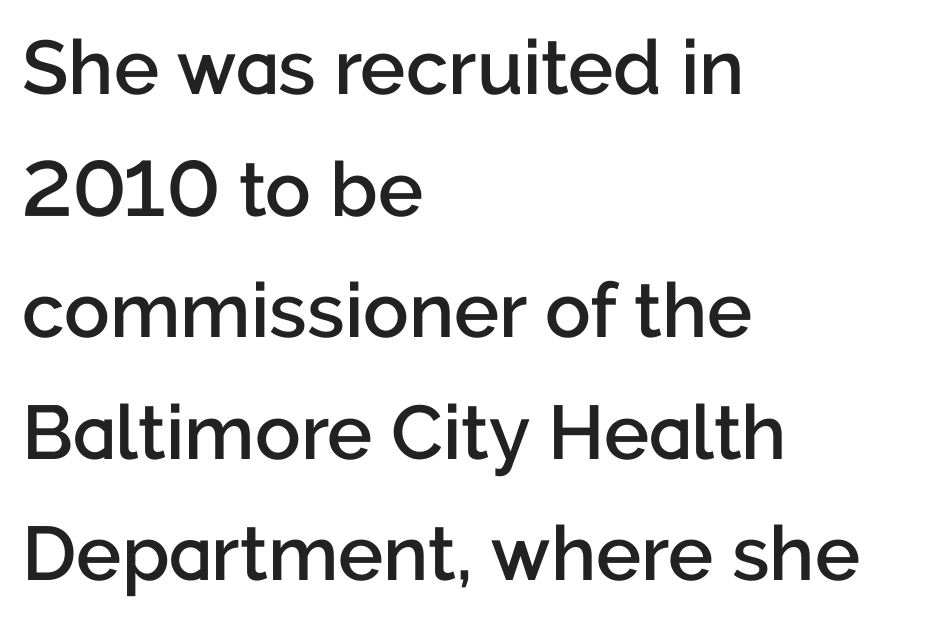
{"serif": "no", "italic": "no", "bold": "semi", "weight": "semibold", "width": "normal", "stroke_contrast": "low", "x_height": "medium", "monospaced": "no", "underline": "no", "align": "left", "line_spacing": "normal", "line_spacing_ratio": 1.6, "letter_spacing": "normal", "letter_spacing_em": 0.0, "glyph_px": 76}
